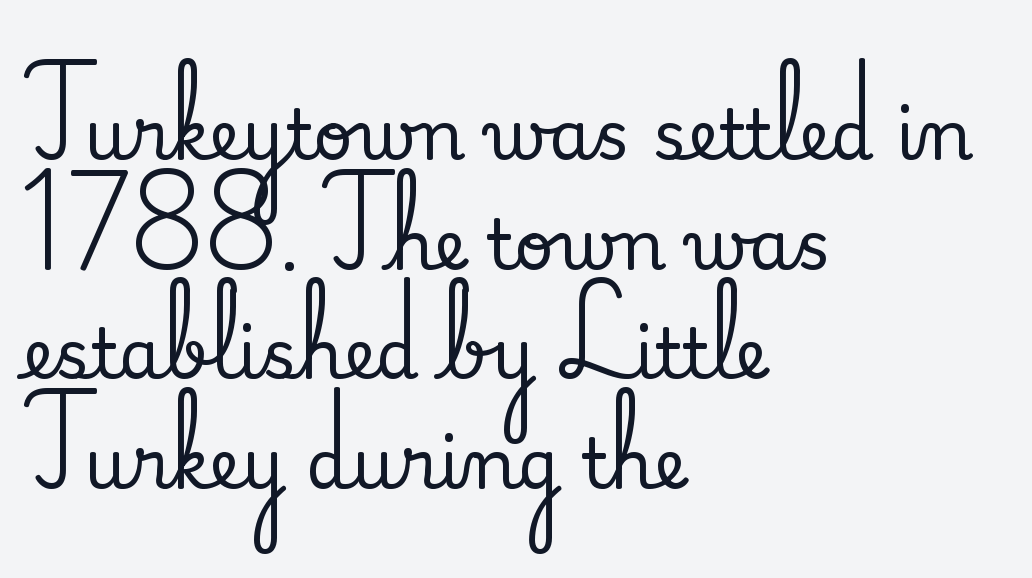
The image shows 69 px serif type, upright; set left-aligned, normal line spacing (1.59x), normal letter spacing, not underlined; medium stroke contrast and a small x-height.
